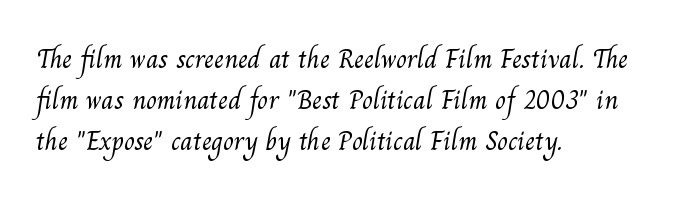
{"serif": "yes", "bold": "no", "weight": "light", "width": "normal", "stroke_contrast": "medium", "x_height": "small", "monospaced": "no", "underline": "no", "align": "left", "line_spacing": "normal", "line_spacing_ratio": 1.46, "letter_spacing": "normal", "letter_spacing_em": 0.0, "glyph_px": 28}
